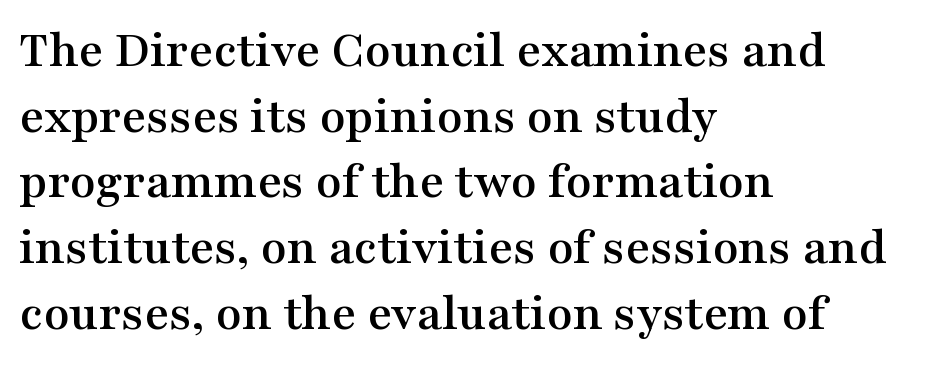
The image shows 53 px wide serif type, upright; set left-aligned, line spacing 1.24x, normal letter spacing, not underlined; medium stroke contrast and a medium x-height.
